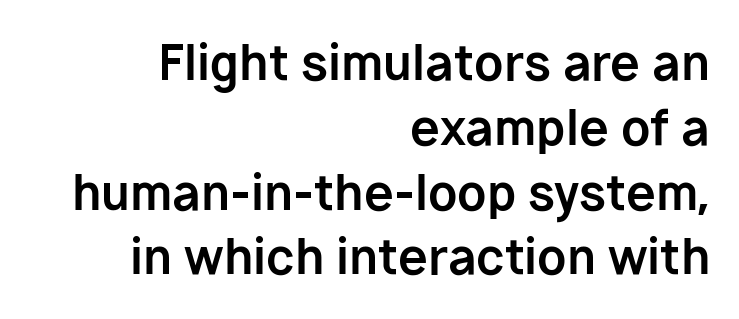
{"serif": "no", "italic": "no", "bold": "yes", "weight": "bold", "width": "normal", "stroke_contrast": "low", "x_height": "medium", "monospaced": "no", "underline": "no", "align": "right", "line_spacing": "normal", "line_spacing_ratio": 1.35, "letter_spacing": "normal", "letter_spacing_em": 0.0, "glyph_px": 48}
